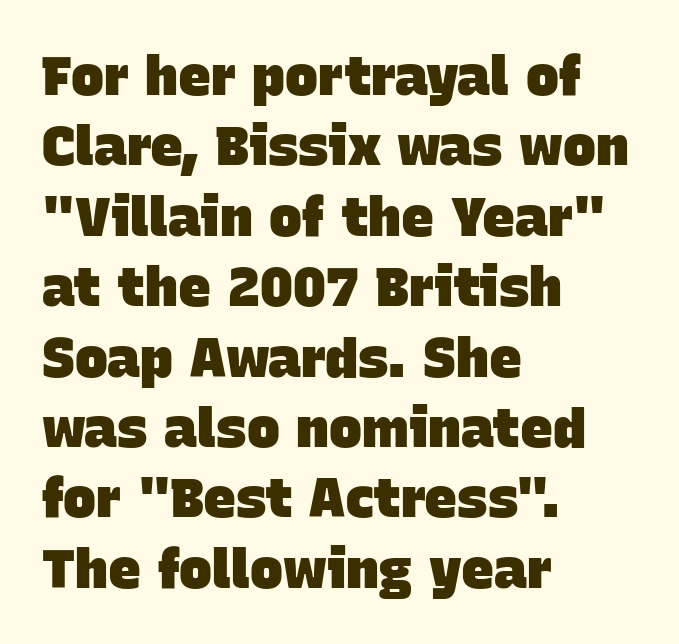
The image shows 55 px heavy sans-serif type; set left-aligned, normal line spacing (1.28x), normal letter spacing, not underlined; low stroke contrast and a large x-height.
